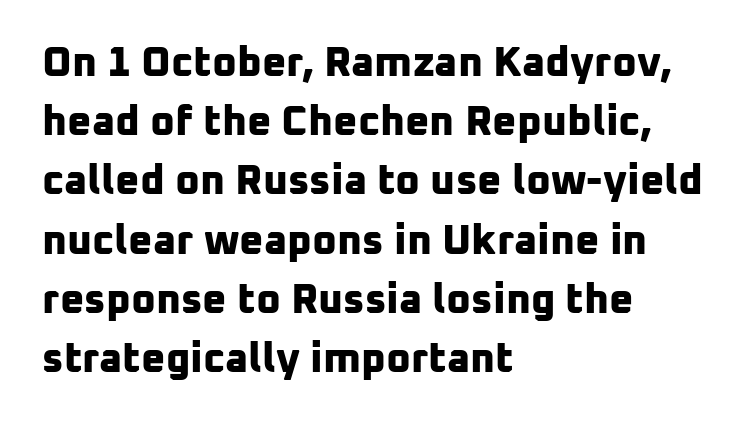
Q: Is the text bold? A: Yes.
Q: Is the typeface a serif or a sans-serif typeface? A: Sans-serif.
Q: Is the text underlined? A: No.
Q: How is the paragraph aligned? A: Left-aligned.
Q: Is the spacing between letters normal or unusually wide? A: Normal.
Q: Is the spacing between lines tight, normal or loose? A: Normal.
Q: Width (condensed, normal, or wide)? A: Normal.
Q: Stroke contrast? A: Low.
Q: x-height? A: Medium.
Q: Monospaced? A: No.
